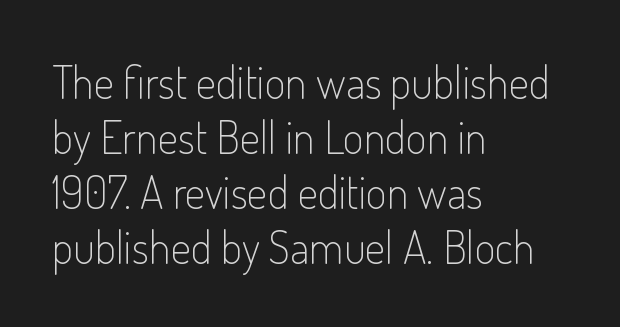
{"serif": "no", "italic": "no", "bold": "no", "weight": "light", "width": "condensed", "stroke_contrast": "low", "x_height": "small", "monospaced": "no", "underline": "no", "align": "left", "line_spacing_ratio": 1.22, "letter_spacing": "normal", "letter_spacing_em": 0.0, "glyph_px": 45}
